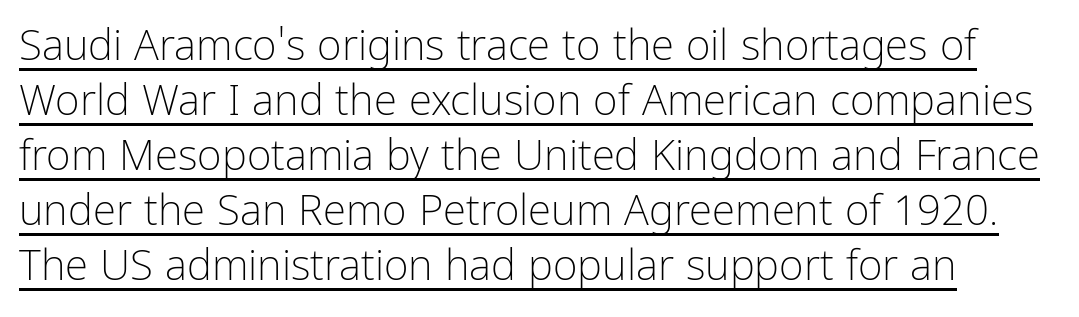
Q: Is the text bold? A: No.
Q: Is the text italic (slanted)? A: No, it is upright.
Q: Is the typeface a serif or a sans-serif typeface? A: Sans-serif.
Q: Is the text underlined? A: Yes.
Q: Is the spacing between letters normal or unusually wide? A: Normal.
Q: Is the spacing between lines tight, normal or loose? A: Normal.
Q: Width (condensed, normal, or wide)? A: Condensed.
Q: Stroke contrast? A: Low.
Q: x-height? A: Medium.
Q: Monospaced? A: No.
